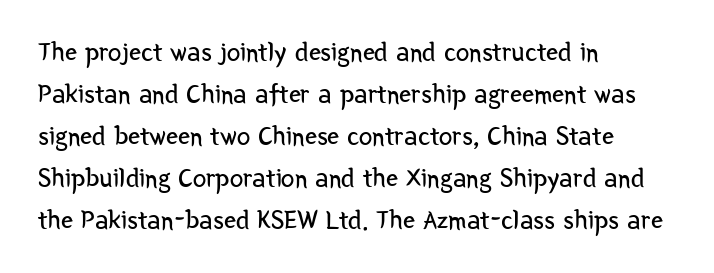
Each new line begins a customary step beneath the previous one. The passage shown is not underscored anywhere. Weight: not bold — regular or lighter. Nope, not italic — everything's standing straight. A classic flush-left, rag-right setting is used for this passage.
